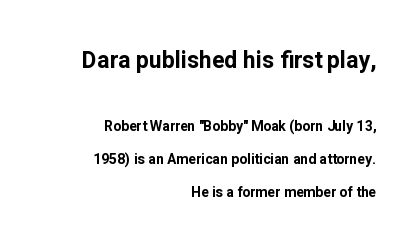
The image shows 23 px bold type, upright; set right-aligned, loose line spacing (2.37x), normal letter spacing, not underlined; the first (top) block is 1.64x larger.
